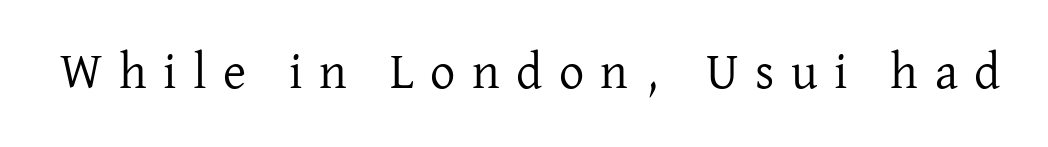
Characters follow at a spacing far wider than the type designer built in. The designer went with a serif here, giving each stem small feet. You can tell it's not italic because the verticals are truly vertical. The passage shown is typed in a proportional face where columns would drift. Each stroke keeps to a modest, everyday thickness or less.
